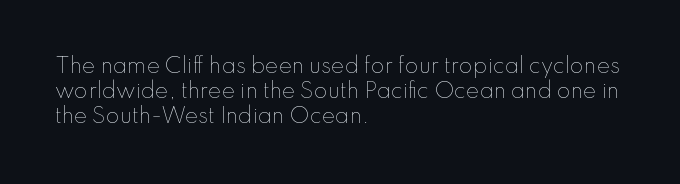
{"italic": "no", "bold": "no", "underline": "no", "align": "left", "line_spacing_ratio": 1.24, "letter_spacing": "normal", "letter_spacing_em": 0.0, "glyph_px": 20}
